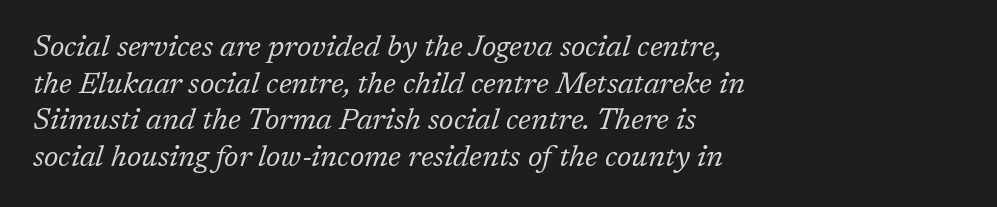
Look at the bottom of the vertical strokes: they flare into serifs here. Letters have the restrained weight of plain body copy at most. The glyphs are unaccompanied by any horizontal stroke below them. Look at the tracking — it's just the regular setting, nothing added. Italic: yes, the glyphs are oblique.
